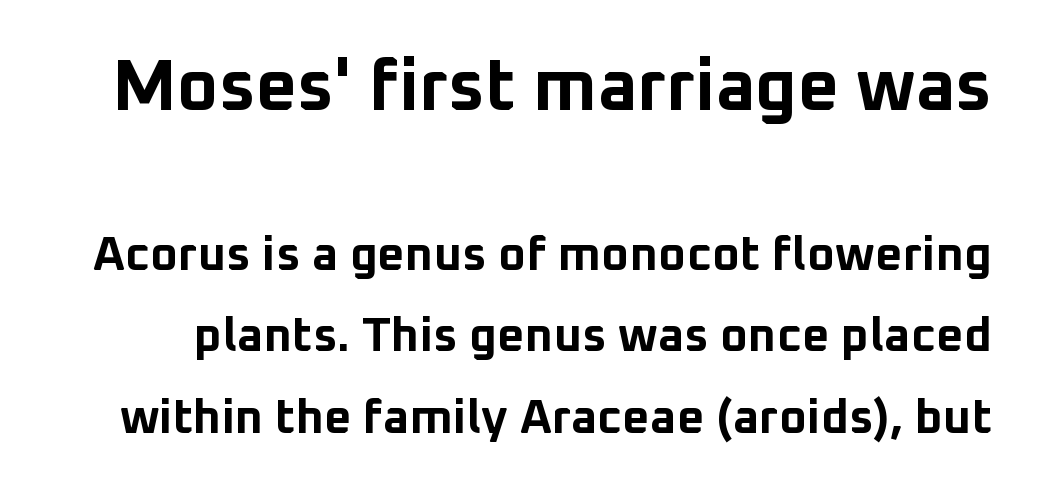
Q: Is the text bold? A: Yes.
Q: Is the text italic (slanted)? A: No, it is upright.
Q: Is the typeface a serif or a sans-serif typeface? A: Sans-serif.
Q: Is the text underlined? A: No.
Q: Is the spacing between letters normal or unusually wide? A: Normal.
Q: Is the spacing between lines tight, normal or loose? A: Normal.
Q: Which block of text is set in a larger size, the first (top) or the second (bottom)? A: The first (top) one.
Q: Width (condensed, normal, or wide)? A: Normal.
Q: Stroke contrast? A: Low.
Q: x-height? A: Medium.
Q: Monospaced? A: No.
